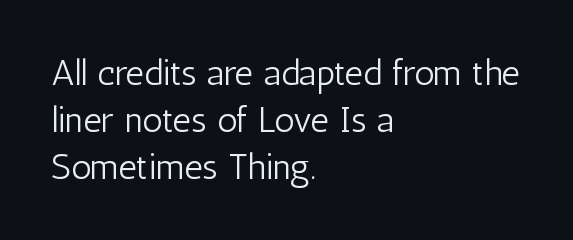
The image shows 36 px light, condensed sans-serif type, upright; set left-aligned, normal line spacing (1.3x), normal letter spacing, not underlined; low stroke contrast and a medium x-height.
